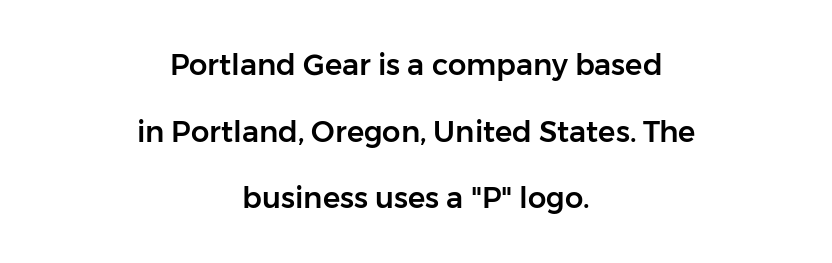
Descenders hang freely into open space. Each letter's strokes conclude bluntly, with no projecting serifs. Tracking here is standard; glyphs follow each other at the usual distance. The letters stand straight up with perfectly vertical stems. Think of a printed novel: that variable character pitch is what you see here. Alignment: centered.
